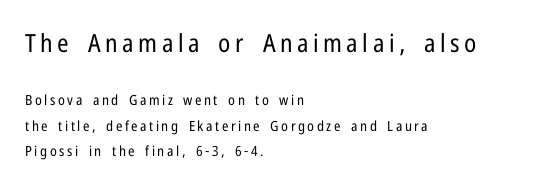
Q: Is the text bold? A: No.
Q: Is the text italic (slanted)? A: No, it is upright.
Q: Is the text underlined? A: No.
Q: How is the paragraph aligned? A: Left-aligned.
Q: Which block of text is set in a larger size, the first (top) or the second (bottom)? A: The first (top) one.
